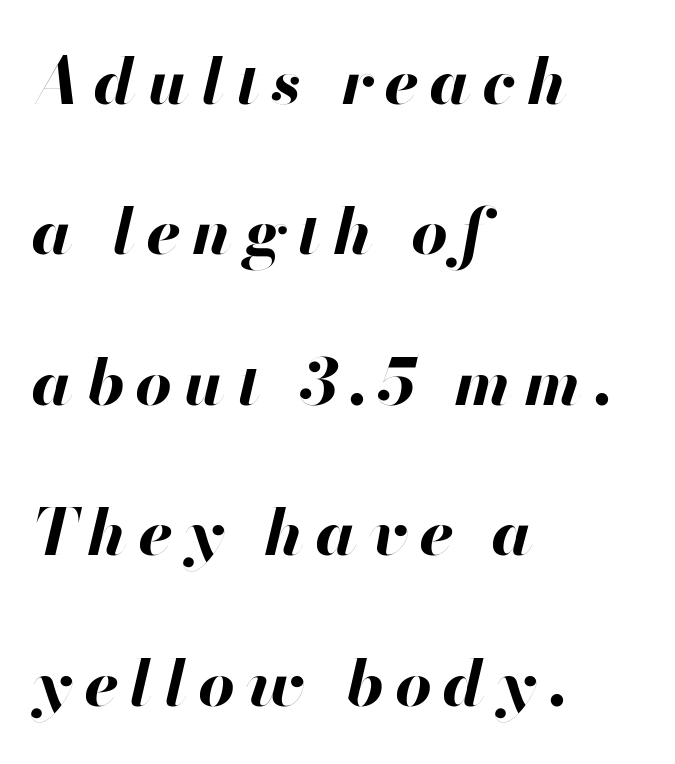
Weight: bold. This is oblique type, the kind used for emphasis or titles. Horizontal bands of white between lines are thick stripes. The zone under the glyphs is completely vacant. These lines are rendered in a variable-pitch font. Line beginnings align vertically; line endings do not.
